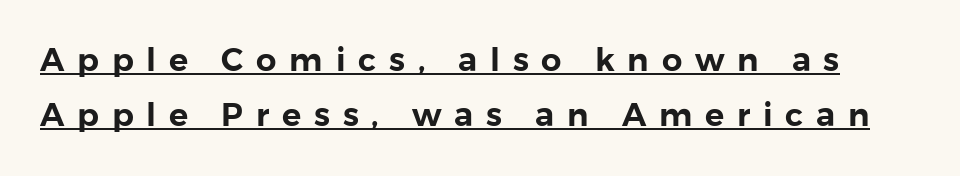
The image shows 32 px sans-serif type, upright; set line spacing 1.73x, unusually wide letter spacing (+0.4 em), underlined; a medium x-height.
